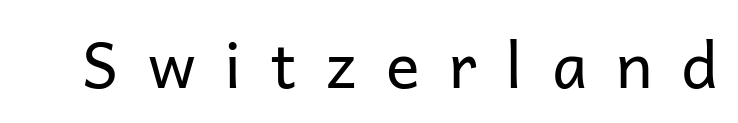
Q: Is the text bold? A: No.
Q: Is the text italic (slanted)? A: No, it is upright.
Q: Is the typeface a serif or a sans-serif typeface? A: Sans-serif.
Q: Is the text underlined? A: No.
Q: Is the spacing between letters normal or unusually wide? A: Unusually wide.
Q: Width (condensed, normal, or wide)? A: Normal.
Q: Stroke contrast? A: Low.
Q: x-height? A: Medium.
Q: Monospaced? A: No.
